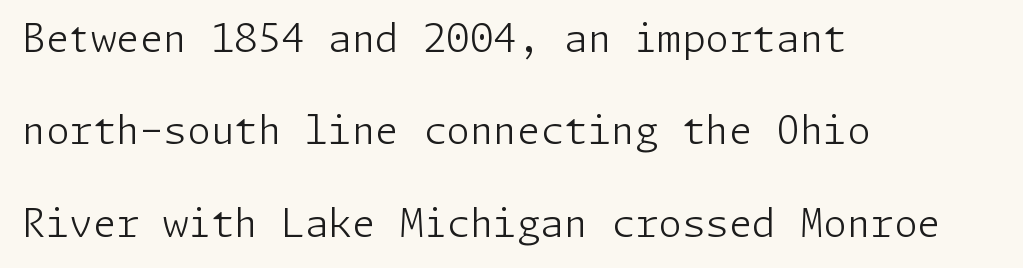
{"serif": "no", "italic": "no", "bold": "no", "weight": "light", "width": "normal", "stroke_contrast": "low", "x_height": "medium", "underline": "no", "align": "left", "line_spacing": "loose", "line_spacing_ratio": 2.43, "letter_spacing": "normal", "letter_spacing_em": 0.0, "glyph_px": 38}
